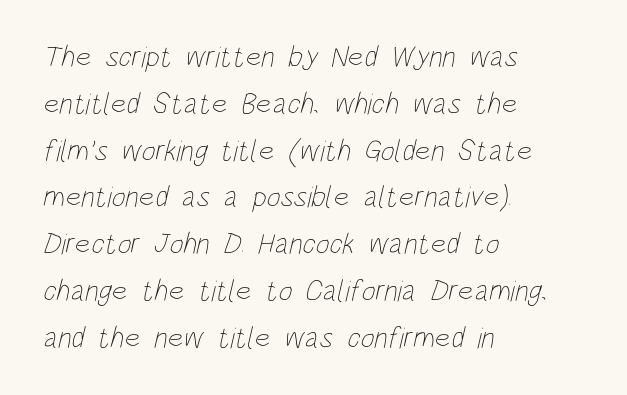
Q: Is the text bold? A: No.
Q: Is the text underlined? A: No.
Q: How is the paragraph aligned? A: Left-aligned.
Q: Is the spacing between letters normal or unusually wide? A: Normal.
Q: Is the spacing between lines tight, normal or loose? A: Normal.
Q: Width (condensed, normal, or wide)? A: Condensed.
Q: Stroke contrast? A: Low.
Q: x-height? A: Large.
Q: Monospaced? A: No.
